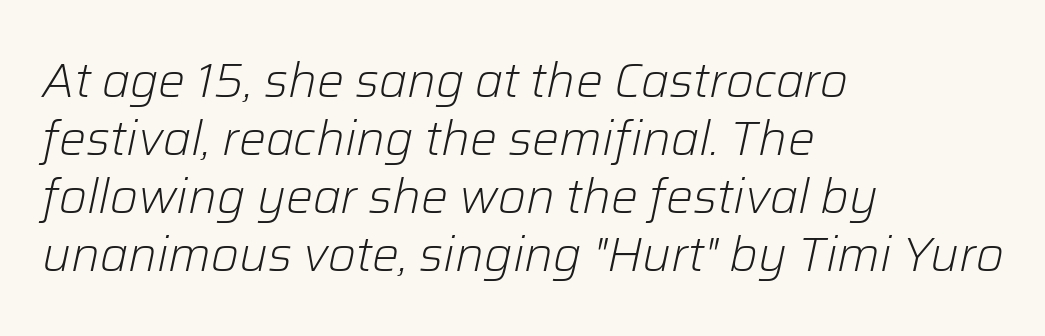
{"italic": "yes", "lean": "right", "slant_degrees": 12, "bold": "no", "weight": "light", "width": "normal", "stroke_contrast": "low", "x_height": "medium", "monospaced": "no", "underline": "no", "align": "left", "line_spacing_ratio": 1.21, "letter_spacing": "normal", "letter_spacing_em": 0.0, "glyph_px": 48}
